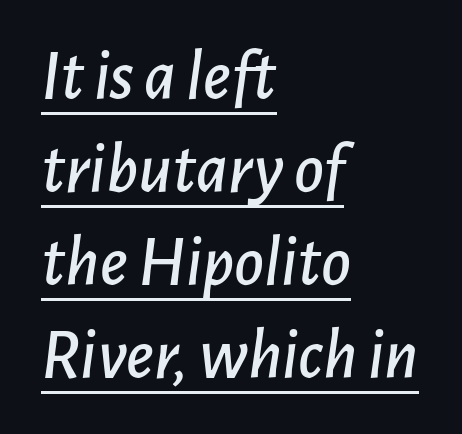
{"italic": "yes", "lean": "right", "slant_degrees": 7, "width": "normal", "stroke_contrast": "low", "x_height": "medium", "monospaced": "no", "underline": "yes", "align": "left", "line_spacing": "normal", "line_spacing_ratio": 1.29, "letter_spacing": "normal", "letter_spacing_em": 0.0, "glyph_px": 72}
